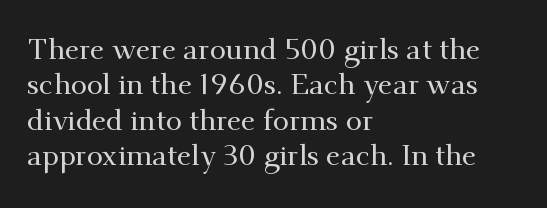
Descender tails drop into unmarked territory. Is there any slant? The stems are plumb. Is the block centered? No — it sits flush against the left margin. Font category for this specimen: serif. The rendering uses natural spacing where letterforms have individual widths.
